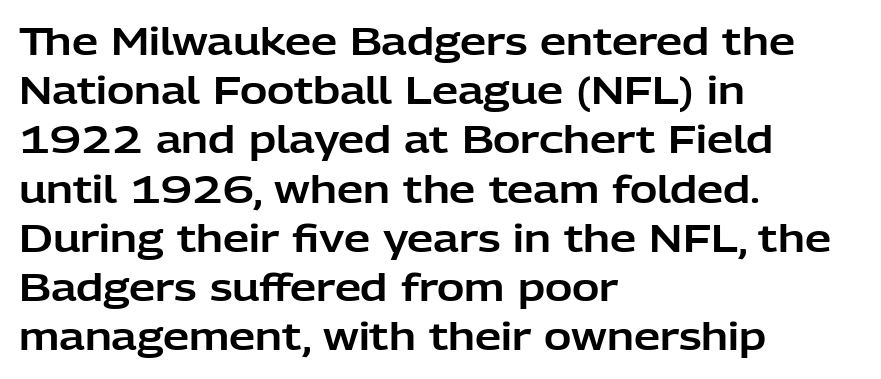
The image shows 37 px sans-serif type, upright; set left-aligned, normal line spacing (1.33x), normal letter spacing, not underlined; low stroke contrast and a medium x-height.
